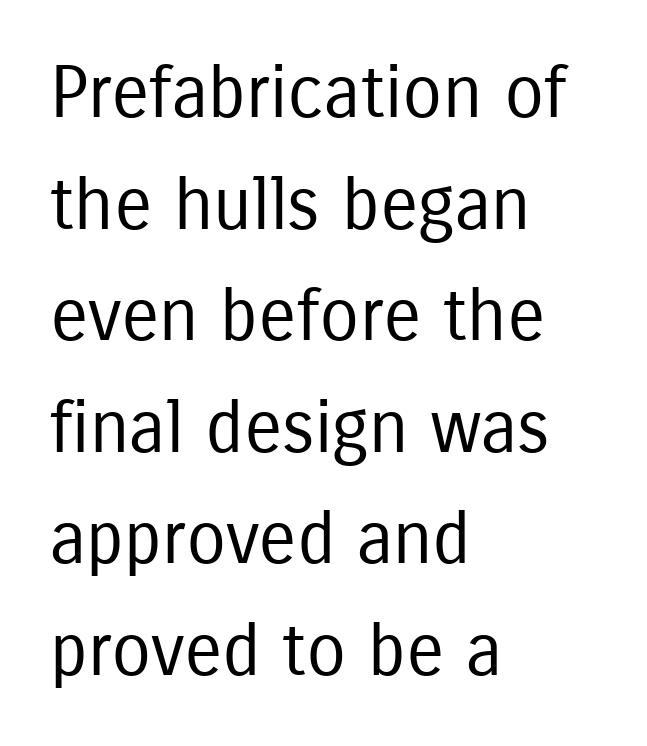
{"serif": "no", "italic": "no", "bold": "no", "weight": "regular", "width": "condensed", "stroke_contrast": "low", "x_height": "medium", "monospaced": "no", "underline": "no", "align": "left", "line_spacing": "normal", "line_spacing_ratio": 1.55, "letter_spacing": "normal", "letter_spacing_em": 0.0, "glyph_px": 72}
